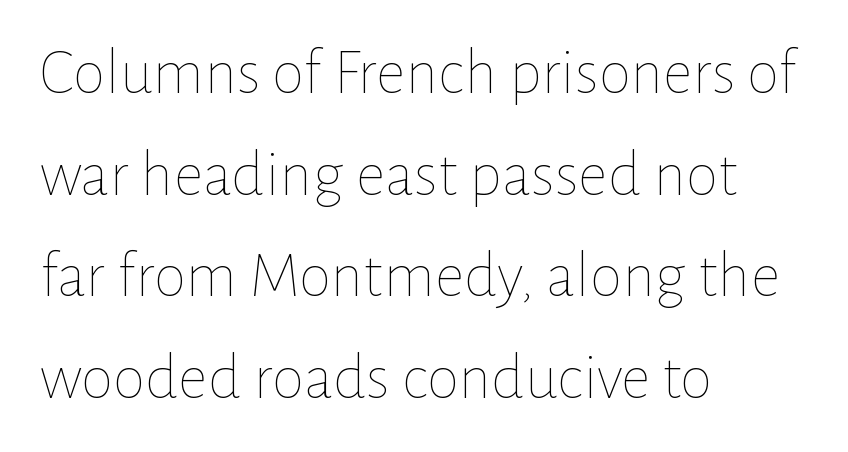
Q: Is the text bold? A: No.
Q: Is the text italic (slanted)? A: No, it is upright.
Q: Is the text underlined? A: No.
Q: How is the paragraph aligned? A: Left-aligned.
Q: Is the spacing between letters normal or unusually wide? A: Normal.
Q: Is the spacing between lines tight, normal or loose? A: Normal.
Q: Width (condensed, normal, or wide)? A: Normal.
Q: Stroke contrast? A: Low.
Q: x-height? A: Medium.
Q: Monospaced? A: No.
